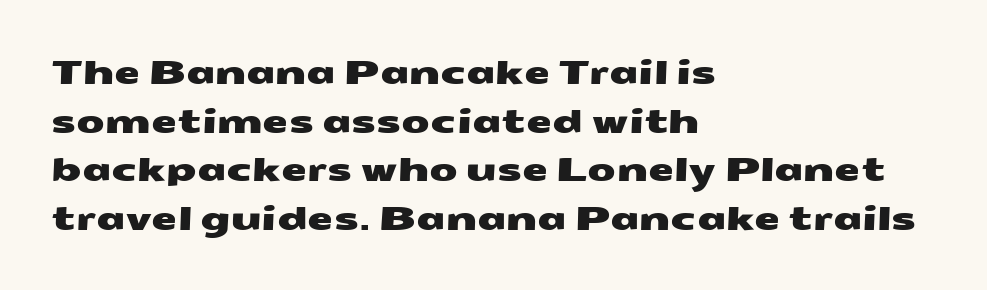
Does the leading feel generous? No, just average. The passage is arranged the way most books set body copy — flush left. The specimen omits any rule beneath the text block's lines. Students, note that the glyphs here touch the page at normal intervals. The face used here is a sans, in the tradition of grotesques and geometrics.
